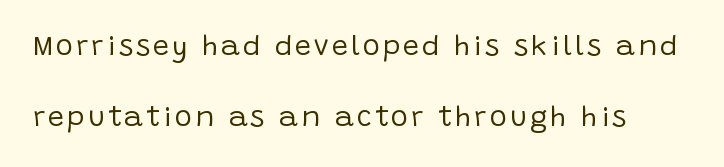
Q: Is the text bold? A: No.
Q: Is the text italic (slanted)? A: No, it is upright.
Q: Is the typeface a serif or a sans-serif typeface? A: Sans-serif.
Q: Is the text underlined? A: No.
Q: Is the spacing between lines tight, normal or loose? A: Loose.
Q: Width (condensed, normal, or wide)? A: Normal.
Q: Stroke contrast? A: Low.
Q: x-height? A: Large.
Q: Monospaced? A: No.
